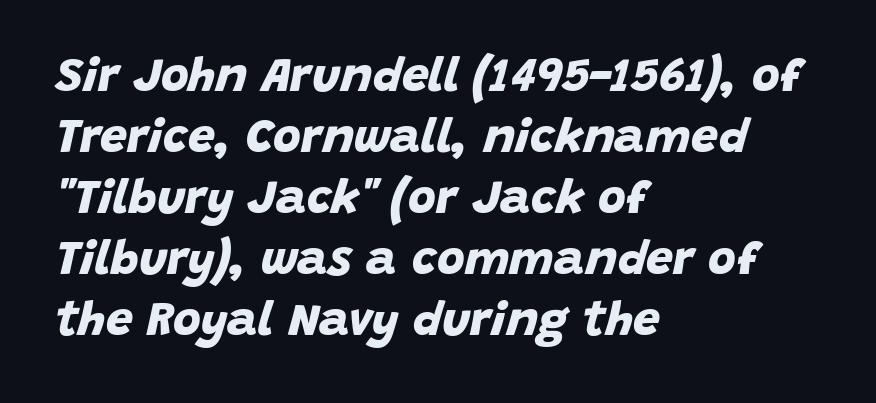
Is the type bold? Yes — the strokes are clearly thick and heavy. Plain, unruled lines of type. A typesetter would call this proportional, since set widths differ per character. This sample keeps an unexceptional amount of space between lines. Between one letter and the next there's only the usual sliver of space. You can tell from the bare stems that sans-serif type was used.
